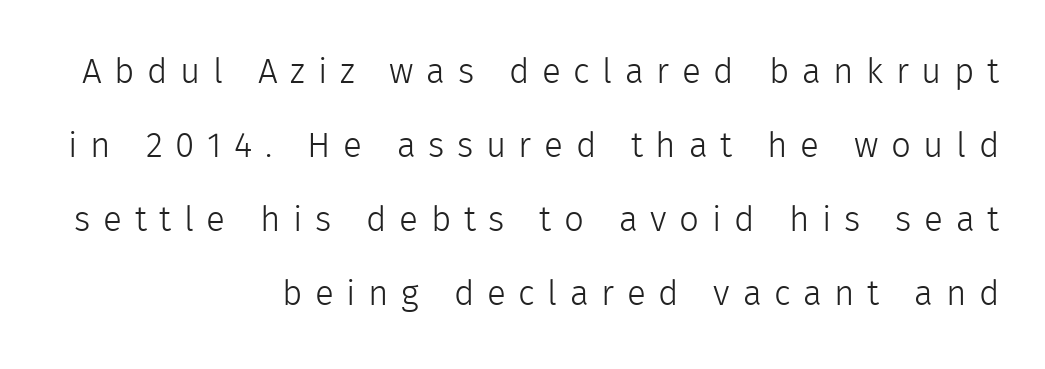
{"serif": "no", "italic": "no", "bold": "no", "weight": "light", "width": "normal", "x_height": "medium", "monospaced": "no", "underline": "no", "align": "right", "line_spacing": "loose", "line_spacing_ratio": 2.11, "letter_spacing": "wide", "letter_spacing_em": 0.36, "glyph_px": 35}
